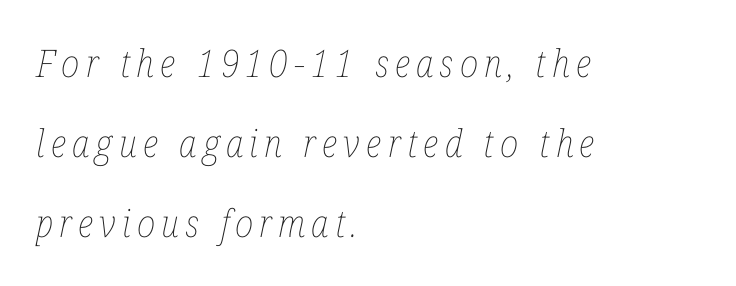
Q: Is the text bold? A: No.
Q: Is the text italic (slanted)? A: Yes, it leans right by about 12 degrees.
Q: Is the text underlined? A: No.
Q: How is the paragraph aligned? A: Left-aligned.
Q: Is the spacing between lines tight, normal or loose? A: Loose.
Q: Width (condensed, normal, or wide)? A: Condensed.
Q: Stroke contrast? A: Low.
Q: x-height? A: Medium.
Q: Monospaced? A: No.
